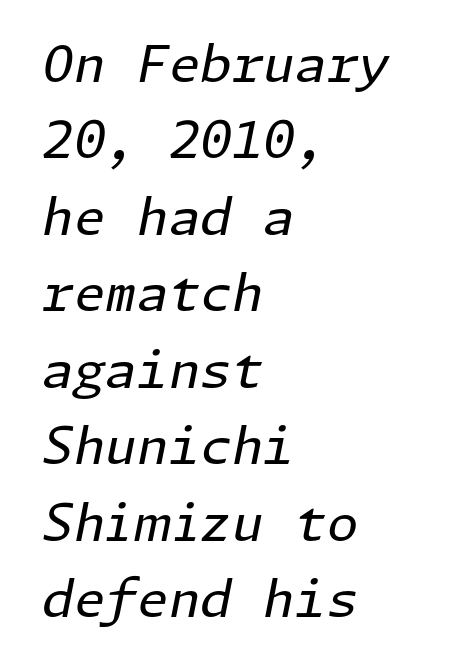
{"italic": "yes", "lean": "right", "slant_degrees": 11, "bold": "no", "weight": "regular", "width": "normal", "stroke_contrast": "low", "x_height": "medium", "underline": "no", "align": "left", "line_spacing": "normal", "line_spacing_ratio": 1.5, "letter_spacing": "normal", "letter_spacing_em": 0.0, "glyph_px": 51}
